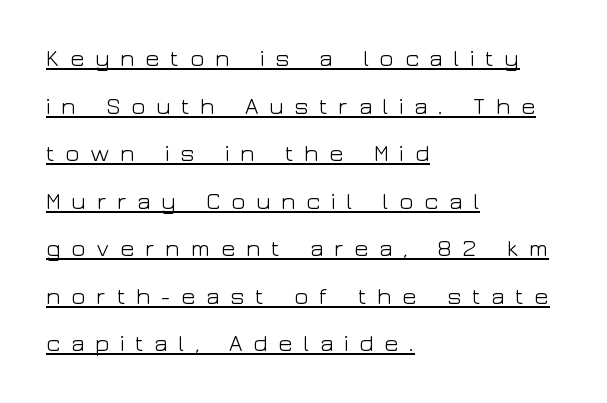
Short note: letters widely spaced. Leading is clearly above the norm, producing a sparse column. Casual observation: everything's shoved over to the left. Is there any slant? The stems are plumb. On a weight scale, this lands at 450 or below.
